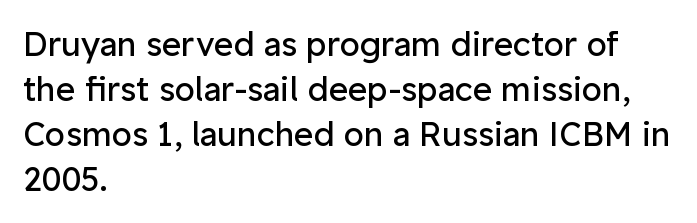
Default kerning and tracking; the words read as compact shapes. Each letter's strokes conclude bluntly, with no projecting serifs. The face used here is proportionally spaced, like ordinary book or web type. If you drew a ruler down the left edge, every line would touch it.
